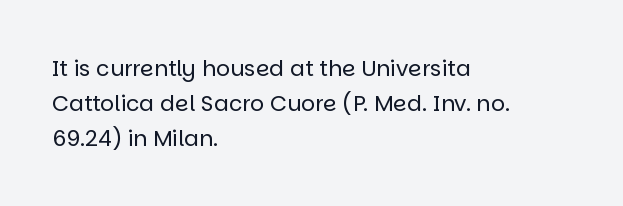
All the whitespace from short lines collects on the right. No extra tracking has been applied to these lines. Characters remain perfectly vertical along every line. The space beneath each line is pristine and unruled. Vertical stems look standard width or narrower in stroke.
